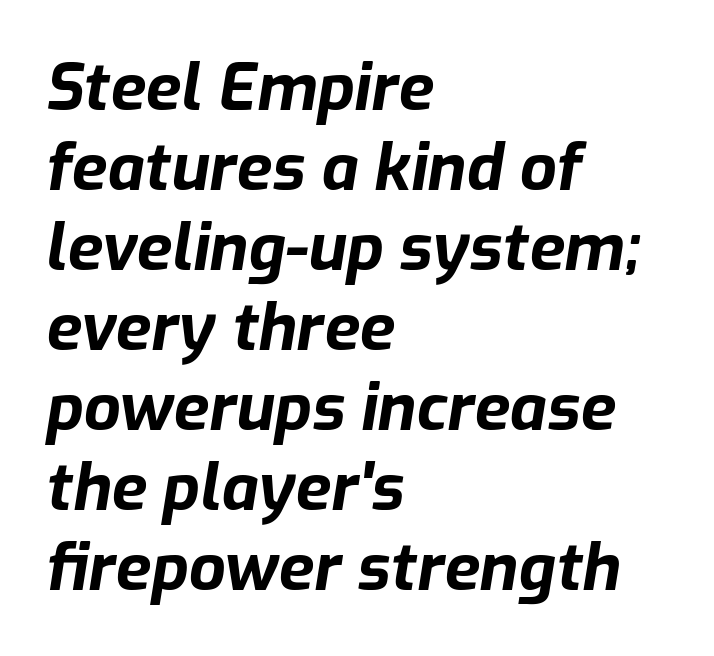
{"italic": "yes", "lean": "right", "slant_degrees": 9, "bold": "yes", "weight": "bold", "width": "normal", "stroke_contrast": "low", "x_height": "medium", "monospaced": "no", "underline": "no", "align": "left", "line_spacing_ratio": 1.23, "letter_spacing": "normal", "letter_spacing_em": 0.0, "glyph_px": 65}
